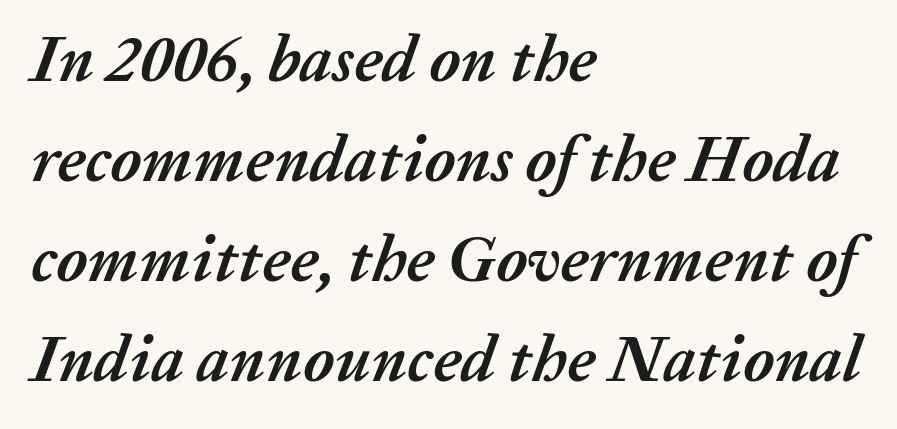
This is oblique type, the kind used for emphasis or titles. Whoever set this chose a conventional vertical rhythm. Nothing unusual about the tracking: characters are spaced as the font intends. Lines of text with bare space underneath. All the whitespace from short lines collects on the right. The characters look thick and weighty, a clear bold.
